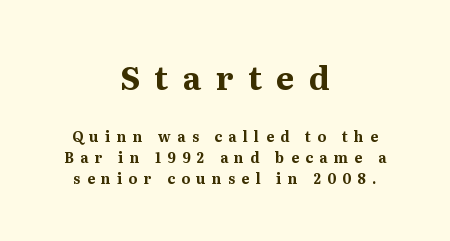
Q: Is the text bold? A: Yes.
Q: Is the text italic (slanted)? A: No, it is upright.
Q: Is the typeface a serif or a sans-serif typeface? A: Serif.
Q: Is the text underlined? A: No.
Q: How is the paragraph aligned? A: Centered.
Q: Is the spacing between letters normal or unusually wide? A: Unusually wide.
Q: Is the spacing between lines tight, normal or loose? A: Normal.
Q: Which block of text is set in a larger size, the first (top) or the second (bottom)? A: The first (top) one.
Q: Width (condensed, normal, or wide)? A: Normal.
Q: Stroke contrast? A: Medium.
Q: x-height? A: Medium.
Q: Monospaced? A: No.
